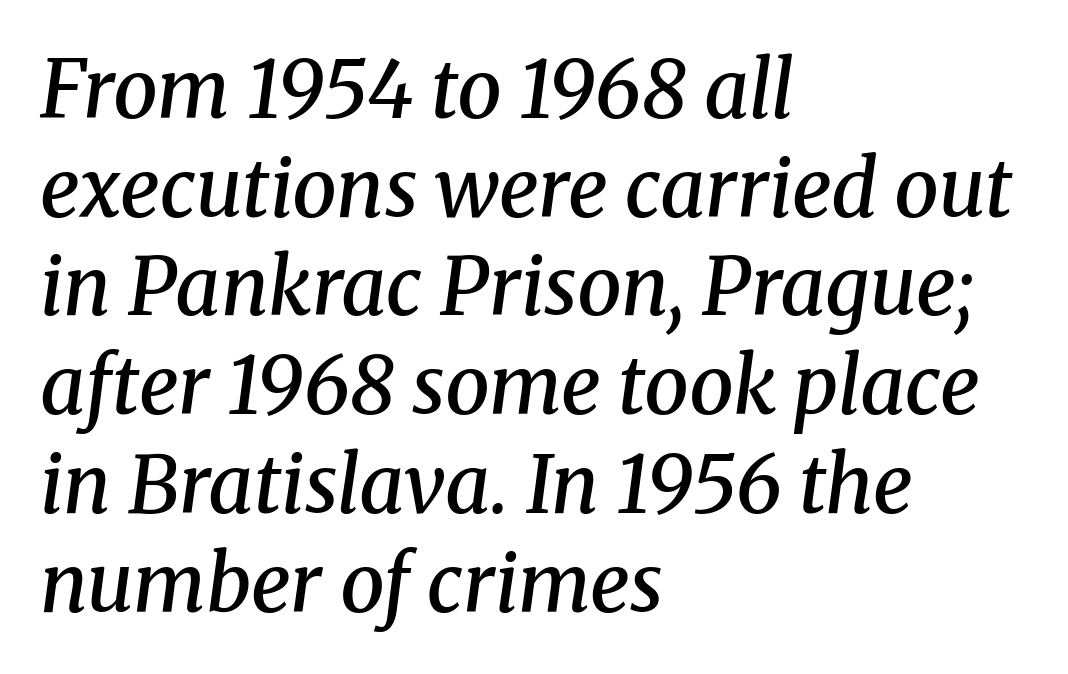
The image shows 79 px semibold serif type, italic (leaning right); set left-aligned, normal line spacing (1.25x), normal letter spacing, not underlined; medium stroke contrast and a medium x-height.
